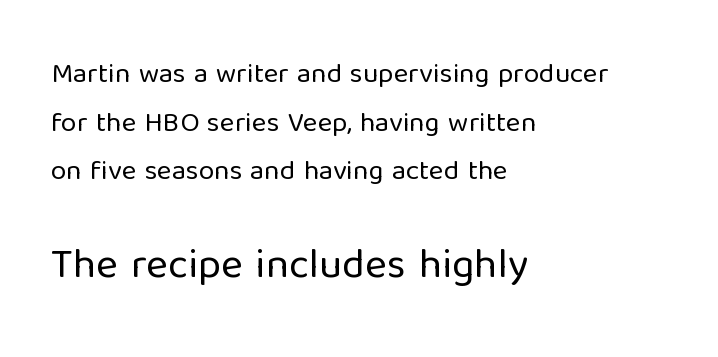
The image shows 42 px regular-weight sans-serif type, upright; set left-aligned, line spacing 1.74x, normal letter spacing, not underlined; the second (bottom) block is 1.5x larger; low stroke contrast and a medium x-height.
